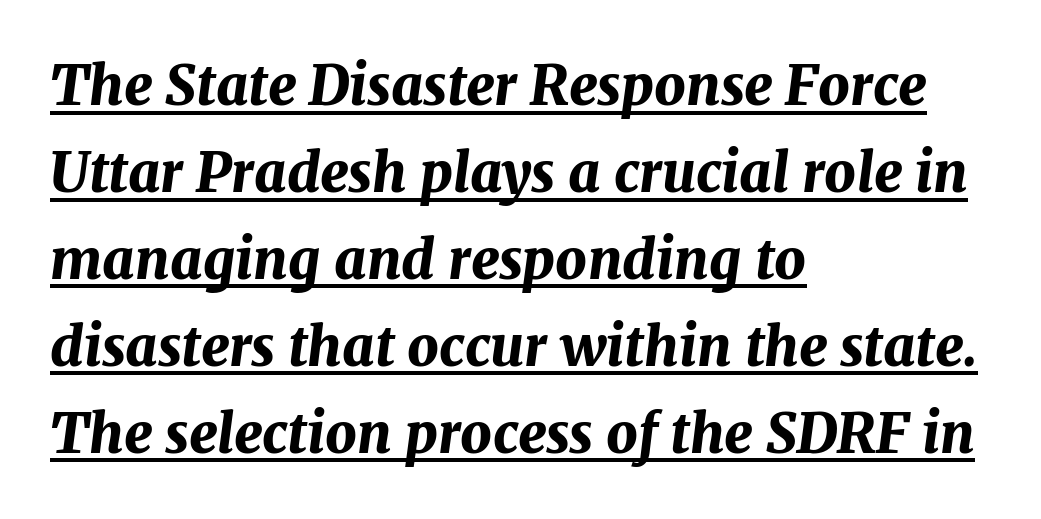
{"italic": "yes", "lean": "right", "slant_degrees": 7, "bold": "yes", "weight": "bold", "width": "normal", "stroke_contrast": "medium", "x_height": "medium", "monospaced": "no", "underline": "yes", "align": "left", "line_spacing": "normal", "line_spacing_ratio": 1.58, "letter_spacing": "normal", "letter_spacing_em": 0.0, "glyph_px": 55}
